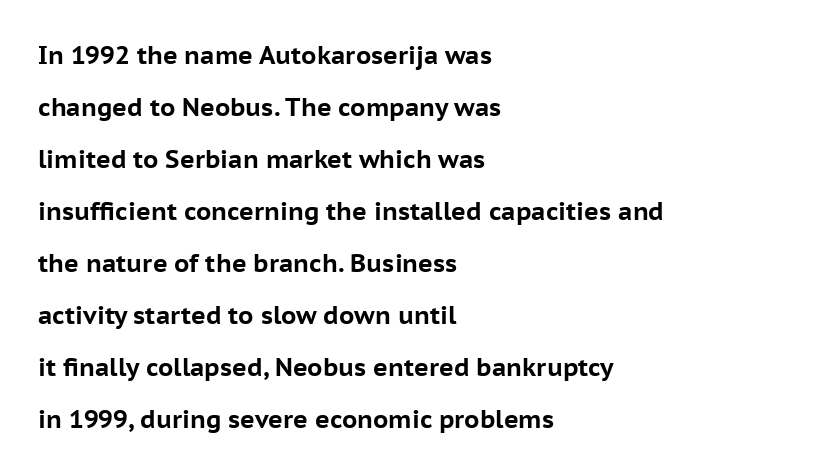
Q: Is the text bold? A: Yes.
Q: Is the text italic (slanted)? A: No, it is upright.
Q: Is the text underlined? A: No.
Q: How is the paragraph aligned? A: Left-aligned.
Q: Is the spacing between letters normal or unusually wide? A: Normal.
Q: Is the spacing between lines tight, normal or loose? A: Loose.
